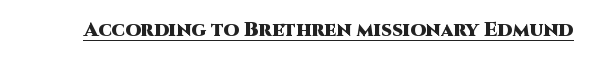
The image shows 20 px bold type, upright; set normal letter spacing, underlined.
